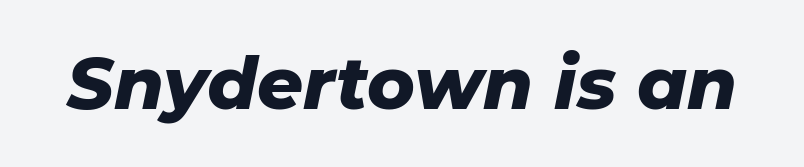
{"italic": "yes", "lean": "right", "slant_degrees": 11, "bold": "yes", "weight": "heavy", "width": "normal", "stroke_contrast": "low", "x_height": "medium", "monospaced": "no", "underline": "no", "letter_spacing": "normal", "letter_spacing_em": 0.0, "glyph_px": 72}
